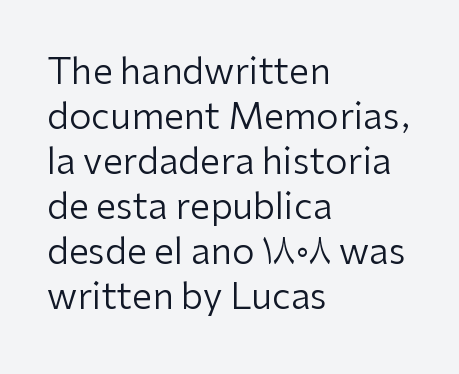
Q: Is the text bold? A: No.
Q: Is the text italic (slanted)? A: No, it is upright.
Q: Is the typeface a serif or a sans-serif typeface? A: Sans-serif.
Q: Is the text underlined? A: No.
Q: How is the paragraph aligned? A: Left-aligned.
Q: Is the spacing between letters normal or unusually wide? A: Normal.
Q: Is the spacing between lines tight, normal or loose? A: Normal.
Q: Width (condensed, normal, or wide)? A: Normal.
Q: Stroke contrast? A: Low.
Q: x-height? A: Medium.
Q: Monospaced? A: No.
